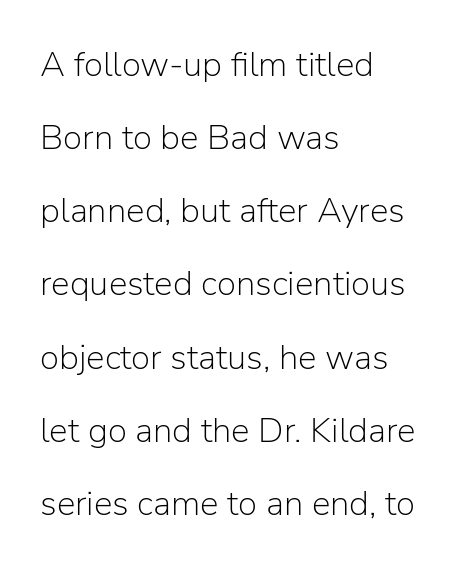
{"serif": "no", "italic": "no", "bold": "no", "weight": "light", "width": "normal", "stroke_contrast": "low", "x_height": "medium", "monospaced": "no", "underline": "no", "align": "left", "line_spacing": "loose", "line_spacing_ratio": 2.09, "letter_spacing": "normal", "letter_spacing_em": 0.0, "glyph_px": 35}
